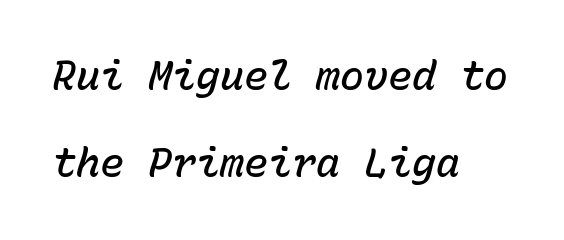
Note the uniform advance width — an 'i' takes as much space as an 'm'. Quick note: italic. The font is running at a semibold setting, under full bold. The lines are quadded left. Compared with typical paragraphs, the rows here are farther apart. Spacing between characters is what you'd get straight out of the box.
